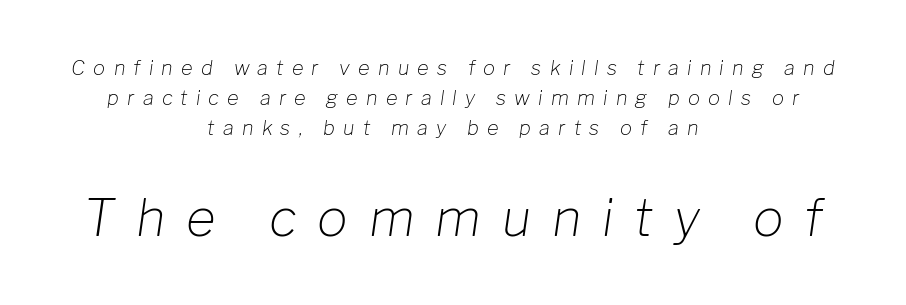
The image shows 51 px light type, italic (leaning right); set centered, normal line spacing (1.51x), unusually wide letter spacing (+0.41 em), not underlined; the second (bottom) block is 2.55x larger; low stroke contrast and a medium x-height.
